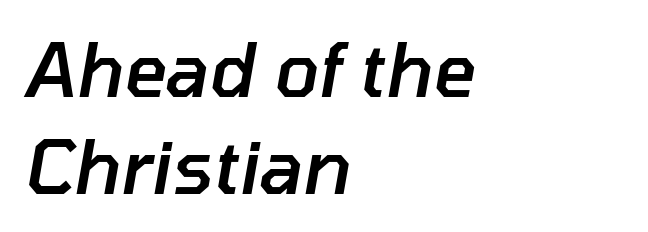
{"italic": "yes", "lean": "right", "slant_degrees": 10, "bold": "semi", "weight": "semibold", "width": "normal", "stroke_contrast": "low", "x_height": "medium", "monospaced": "no", "underline": "no", "align": "left", "line_spacing": "normal", "line_spacing_ratio": 1.31, "letter_spacing": "normal", "letter_spacing_em": 0.0, "glyph_px": 74}
